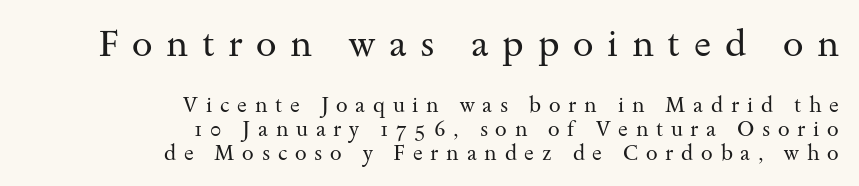
{"serif": "yes", "italic": "no", "bold": "no", "weight": "regular", "width": "wide", "stroke_contrast": "medium", "x_height": "small", "monospaced": "no", "underline": "no", "align": "right", "line_spacing": "tight", "line_spacing_ratio": 1.14, "letter_spacing": "wide", "letter_spacing_em": 0.37, "larger_block": "first", "size_ratio": 1.76, "glyph_px": 37}
